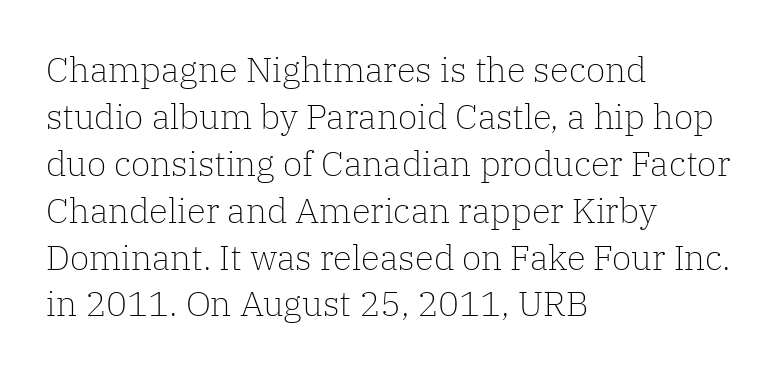
Q: Is the text bold? A: No.
Q: Is the text italic (slanted)? A: No, it is upright.
Q: Is the typeface a serif or a sans-serif typeface? A: Serif.
Q: Is the text underlined? A: No.
Q: How is the paragraph aligned? A: Left-aligned.
Q: Is the spacing between letters normal or unusually wide? A: Normal.
Q: Is the spacing between lines tight, normal or loose? A: Normal.
Q: Width (condensed, normal, or wide)? A: Normal.
Q: Stroke contrast? A: Low.
Q: x-height? A: Medium.
Q: Monospaced? A: No.
